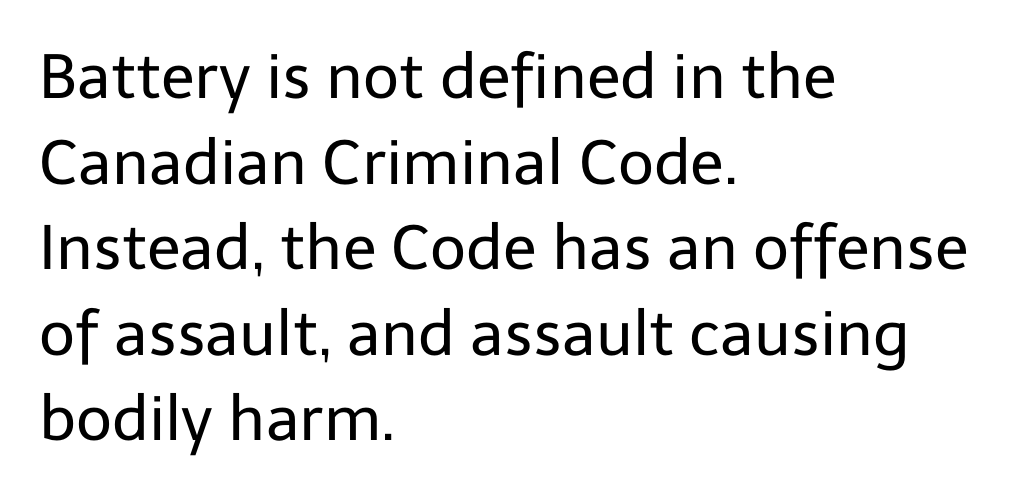
Q: Is the text bold? A: No.
Q: Is the text italic (slanted)? A: No, it is upright.
Q: Is the typeface a serif or a sans-serif typeface? A: Sans-serif.
Q: Is the text underlined? A: No.
Q: How is the paragraph aligned? A: Left-aligned.
Q: Is the spacing between letters normal or unusually wide? A: Normal.
Q: Is the spacing between lines tight, normal or loose? A: Normal.
Q: Width (condensed, normal, or wide)? A: Normal.
Q: Stroke contrast? A: Low.
Q: x-height? A: Medium.
Q: Monospaced? A: No.
